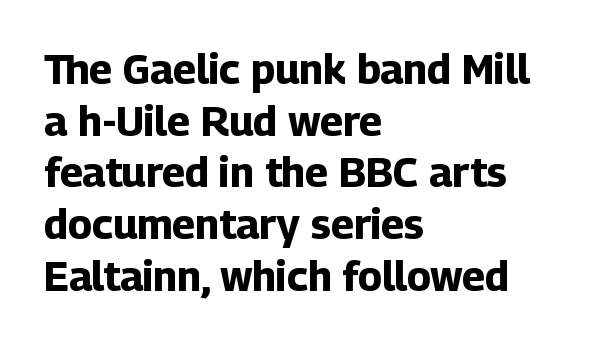
The image shows 41 px bold sans-serif type, upright; set left-aligned, normal line spacing (1.26x), normal letter spacing, not underlined; low stroke contrast and a medium x-height.
